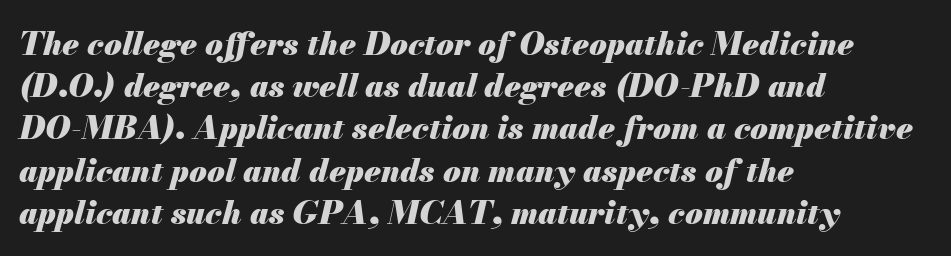
Rows of type keep a routine distance in the vertical direction. Emphasis-style slanted type is in use. Its strokes are broad and dark, the hallmark of bold type. Check under the words: just untouched page. Here the glyphs are tracked normally, forming tight word shapes.
